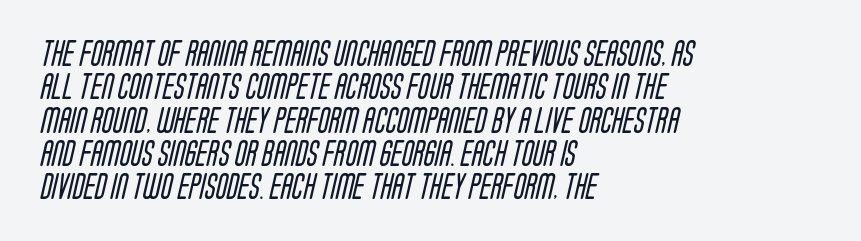
Rule under the text: the space is simply empty. Compared with typical body copy, the letter spacing here is the same. A normal amount of white space separates one row of letters from the next. Short and long lines alike share a common starting point at left. Stroke mass is kept to a normal reading level or below.
